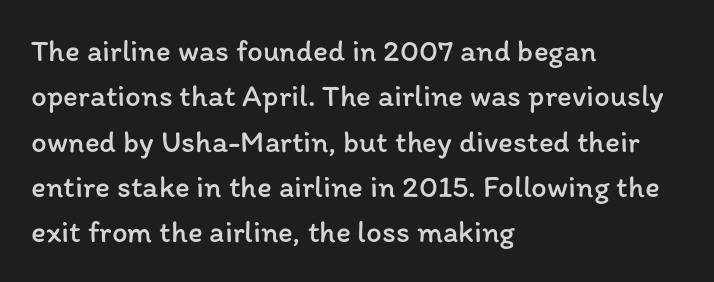
{"italic": "no", "bold": "no", "weight": "regular", "width": "normal", "stroke_contrast": "low", "x_height": "medium", "monospaced": "no", "underline": "no", "align": "left", "line_spacing": "normal", "line_spacing_ratio": 1.46, "letter_spacing": "normal", "letter_spacing_em": 0.0, "glyph_px": 31}
